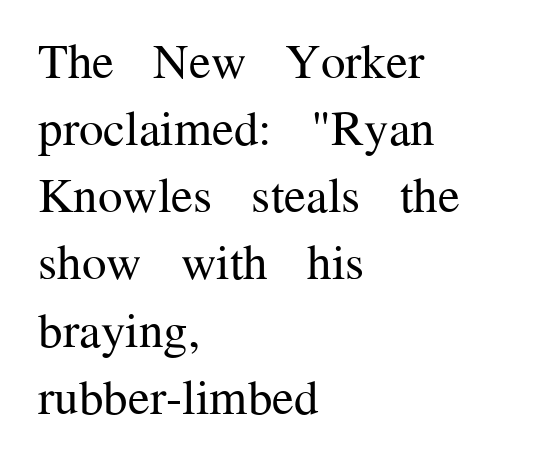
Q: Is the text bold? A: No.
Q: Is the text italic (slanted)? A: No, it is upright.
Q: Is the typeface a serif or a sans-serif typeface? A: Serif.
Q: Is the text underlined? A: No.
Q: How is the paragraph aligned? A: Left-aligned.
Q: Is the spacing between letters normal or unusually wide? A: Normal.
Q: Is the spacing between lines tight, normal or loose? A: Normal.
Q: Width (condensed, normal, or wide)? A: Normal.
Q: Stroke contrast? A: Medium.
Q: x-height? A: Medium.
Q: Monospaced? A: No.
